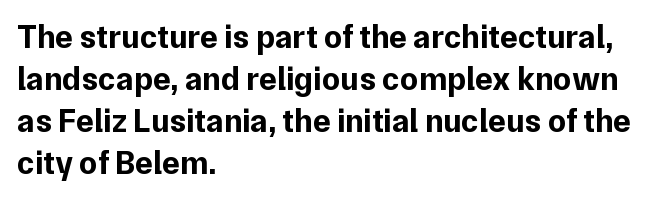
{"serif": "no", "italic": "no", "bold": "yes", "weight": "bold", "width": "normal", "stroke_contrast": "low", "x_height": "medium", "monospaced": "no", "underline": "no", "align": "left", "line_spacing": "normal", "line_spacing_ratio": 1.27, "letter_spacing": "normal", "letter_spacing_em": 0.0, "glyph_px": 33}
